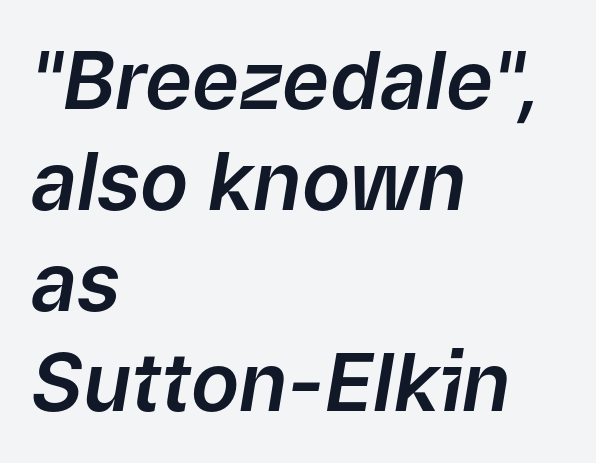
Notice how descenders clear the ascenders below comfortably — that's standard leading. Honestly, the letter spacing is just normal — you wouldn't notice it. Think of a printed novel: that variable character pitch is what you see here. Which margin do the lines hug? The left one — the right edge is uneven. Designer's note — italics engaged.
